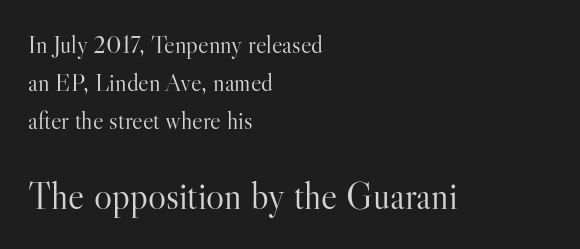
The image shows 38 px light serif type, upright; set left-aligned, normal line spacing (1.52x), normal letter spacing, not underlined; the second (bottom) block is 1.52x larger; high stroke contrast and a small x-height.
